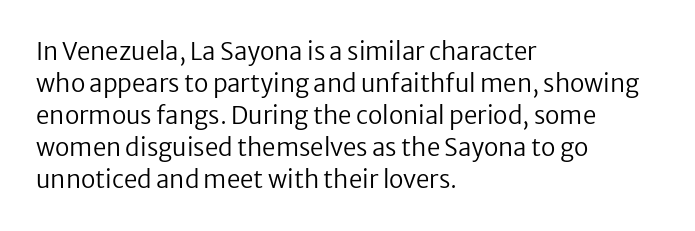
Q: Is the text bold? A: No.
Q: Is the text italic (slanted)? A: No, it is upright.
Q: Is the text underlined? A: No.
Q: How is the paragraph aligned? A: Left-aligned.
Q: Is the spacing between letters normal or unusually wide? A: Normal.
Q: Is the spacing between lines tight, normal or loose? A: Normal.
